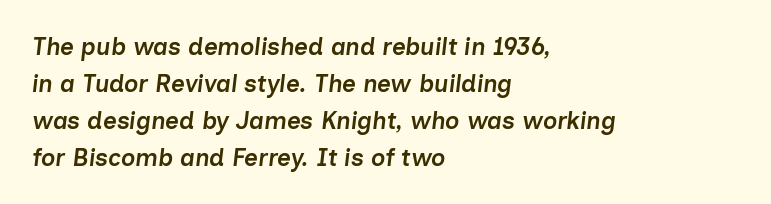
{"italic": "yes", "lean": "right", "slant_degrees": 7, "bold": "semi", "underline": "no", "align": "left", "line_spacing": "normal", "line_spacing_ratio": 1.54, "letter_spacing": "normal", "letter_spacing_em": 0.0, "glyph_px": 24}
